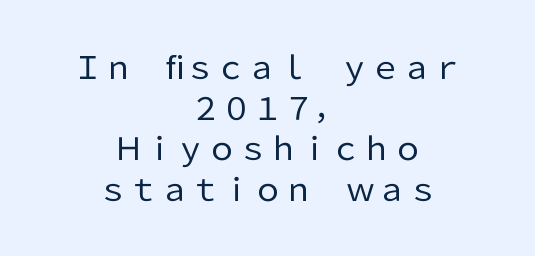
The image shows 31 px regular-weight sans-serif type, upright; set centered, normal line spacing (1.31x), normal letter spacing, not underlined; low stroke contrast and a medium x-height.
